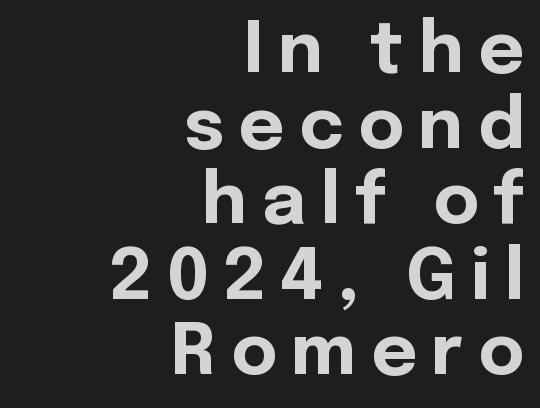
Lines of text with bare space underneath. These lines are rendered in a variable-pitch font. This is sans-serif lettering, the kind often seen on screens and signage. Characters follow at a spacing far wider than the type designer built in. Horizontally, the lines are justified to the trailing edge only. Nope, not italic — everything's standing straight.
